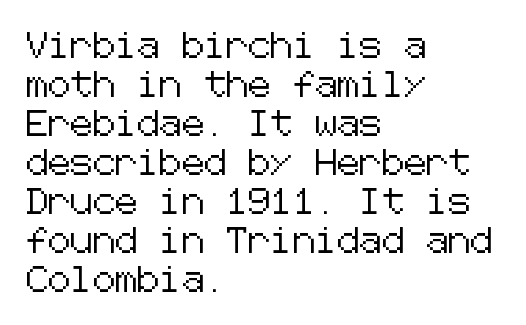
{"italic": "no", "underline": "no", "align": "left", "line_spacing": "normal", "line_spacing_ratio": 1.56, "letter_spacing": "normal", "letter_spacing_em": 0.0, "glyph_px": 25}
